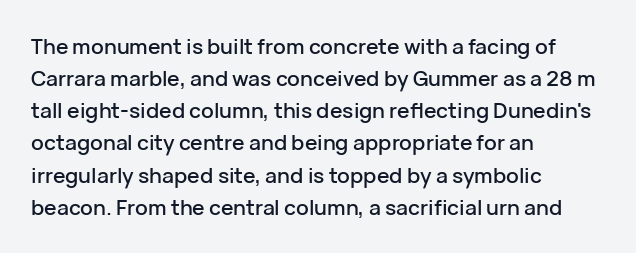
Q: Is the text italic (slanted)? A: No, it is upright.
Q: Is the text underlined? A: No.
Q: How is the paragraph aligned? A: Left-aligned.
Q: Is the spacing between letters normal or unusually wide? A: Normal.
Q: Is the spacing between lines tight, normal or loose? A: Normal.
